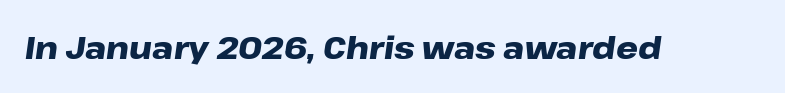
The text carries the slant typical of an italic or oblique font. The space directly below the letters is spotless. You could not count columns in this text — the font is proportionally spaced. Compared with an ordinary text face, these strokes are far heavier — a full bold.
